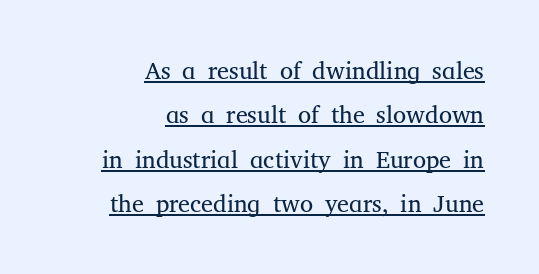
The image shows 24 px text type, upright; set right-aligned, line spacing 1.85x, normal letter spacing, underlined.
